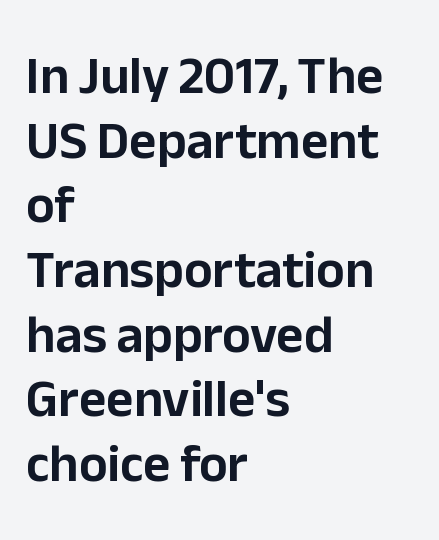
{"serif": "no", "italic": "no", "width": "normal", "stroke_contrast": "low", "x_height": "medium", "monospaced": "no", "underline": "no", "align": "left", "line_spacing_ratio": 1.22, "letter_spacing": "normal", "letter_spacing_em": 0.0, "glyph_px": 53}
